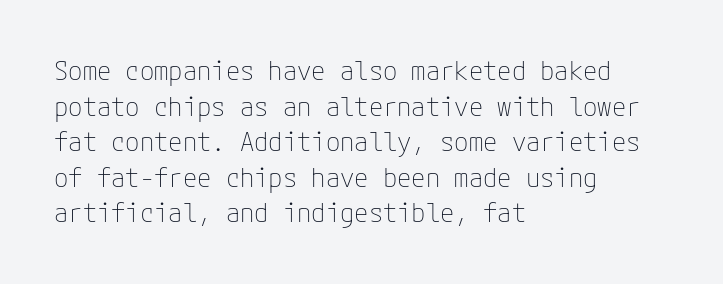
The line texture is even and compact thanks to regular tracking. Honestly, the row spacing looks completely unremarkable. Every row of glyphs begins at an identical x-position on the left. The letters stand straight up with perfectly vertical stems. Stroke thickness stays within the range of a standard reading face or lighter. Unmarked baselines from the first word to the last.
